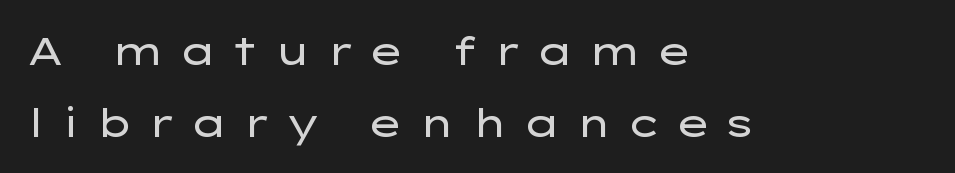
The image shows 39 px regular-weight, wide sans-serif type, upright; set left-aligned, line spacing 1.84x, unusually wide letter spacing (+0.34 em), not underlined; low stroke contrast and a medium x-height.
